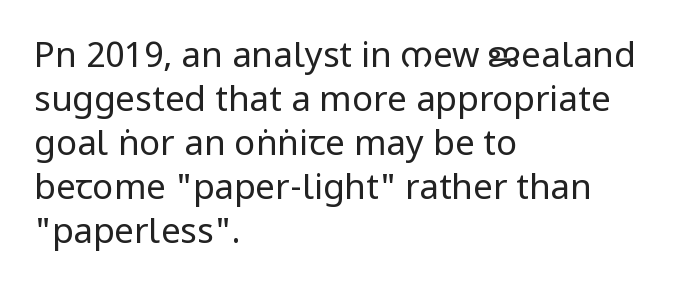
Caption: multi-line text, flush left, ragged right. Look at the bottom of the vertical strokes: they stop flat, with no serifs. Each row of text sits above clean, open space. The vertical gap from one line to the next is medium. The lettering stays uniformly vertical, giving the passage a roman look.
